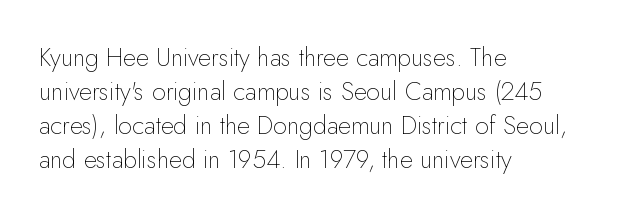
Q: Is the text bold? A: No.
Q: Is the text italic (slanted)? A: No, it is upright.
Q: Is the text underlined? A: No.
Q: How is the paragraph aligned? A: Left-aligned.
Q: Is the spacing between letters normal or unusually wide? A: Normal.
Q: Is the spacing between lines tight, normal or loose? A: Normal.
